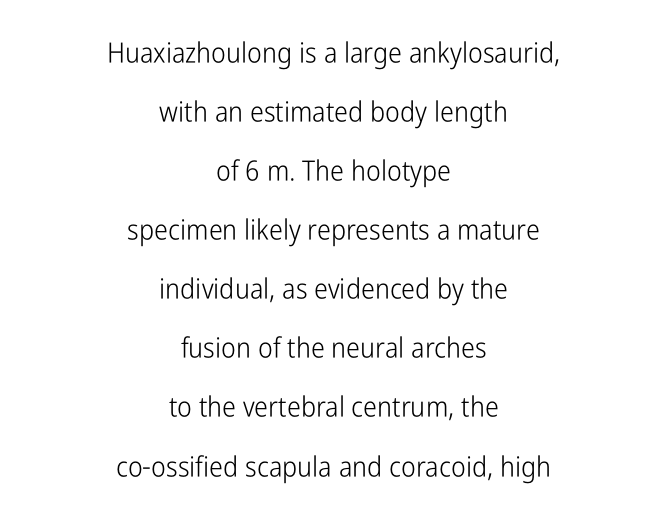
Teacher's note: observe the equal gaps on both sides — that is centered alignment. Just letters on the line, the space beneath them empty. If you measured baseline to baseline, you'd find a long distance. I'd call this a sans setting — the letters go barefoot. You could not count columns in this text — the font is proportionally spaced.
